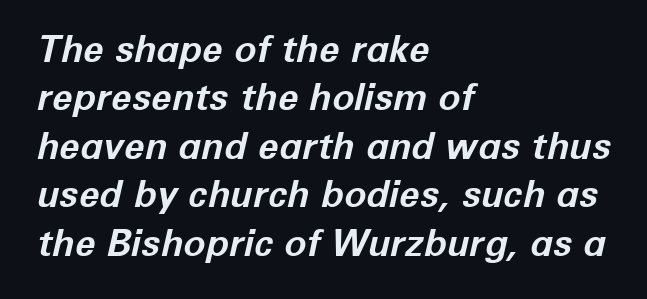
The zone under the glyphs is completely vacant. Proportional: the letters do not fall into vertical columns. The rendering anchors every line to the left-hand side. This sample uses an oblique cut, with every glyph tilted off the vertical. Summary of weight: heavy, a full bold.
